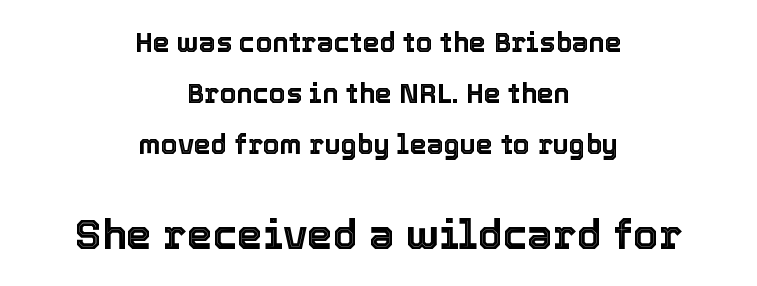
The image shows 41 px text type, upright; set centered, line spacing 1.88x, normal letter spacing, not underlined; the second (bottom) block is 1.52x larger; a medium x-height.
